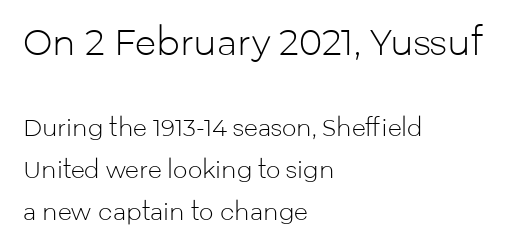
{"serif": "no", "italic": "no", "bold": "no", "weight": "light", "width": "normal", "stroke_contrast": "low", "x_height": "medium", "monospaced": "no", "underline": "no", "align": "left", "line_spacing_ratio": 1.83, "letter_spacing": "normal", "letter_spacing_em": 0.0, "larger_block": "first", "size_ratio": 1.52, "glyph_px": 35}
